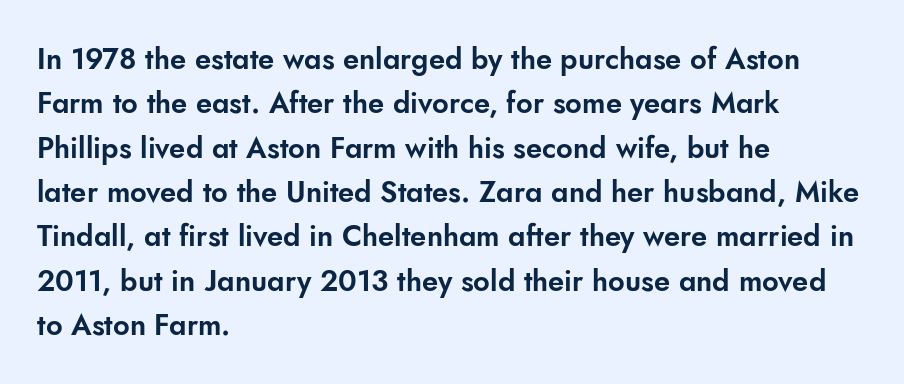
You could call the tracking neutral — neither tight nor loose. Is there much room between lines? A standard amount, neither cramped nor airy. A classic flush-left, rag-right setting is used for this passage. A typesetter would call this proportional, since set widths differ per character. The type family on display is of the sans-serif kind.
